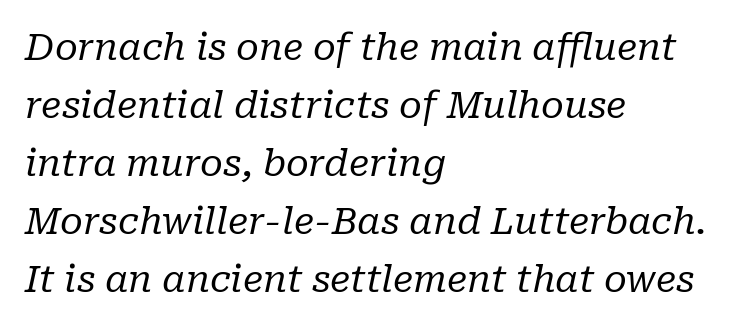
The image shows 37 px regular-weight serif type, italic (leaning right); set left-aligned, normal line spacing (1.57x), normal letter spacing, not underlined; low stroke contrast and a medium x-height.
